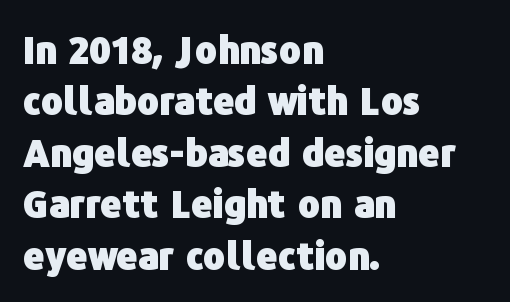
Spacing between characters is what you'd get straight out of the box. In terms of leading, this rendering sits right in the middle. Caption: multi-line text, flush left, ragged right. The type sits square on the baseline with zero lean.
